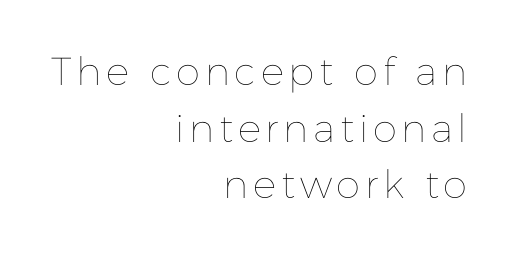
This is roman type, the default non-slanted kind. Short and long lines alike share a common ending point at right. Stem width sits at or under what a default text font uses. Plain, unruled lines of type. The rendering uses natural spacing where letterforms have individual widths. These lines sit exactly where default settings would place them.
